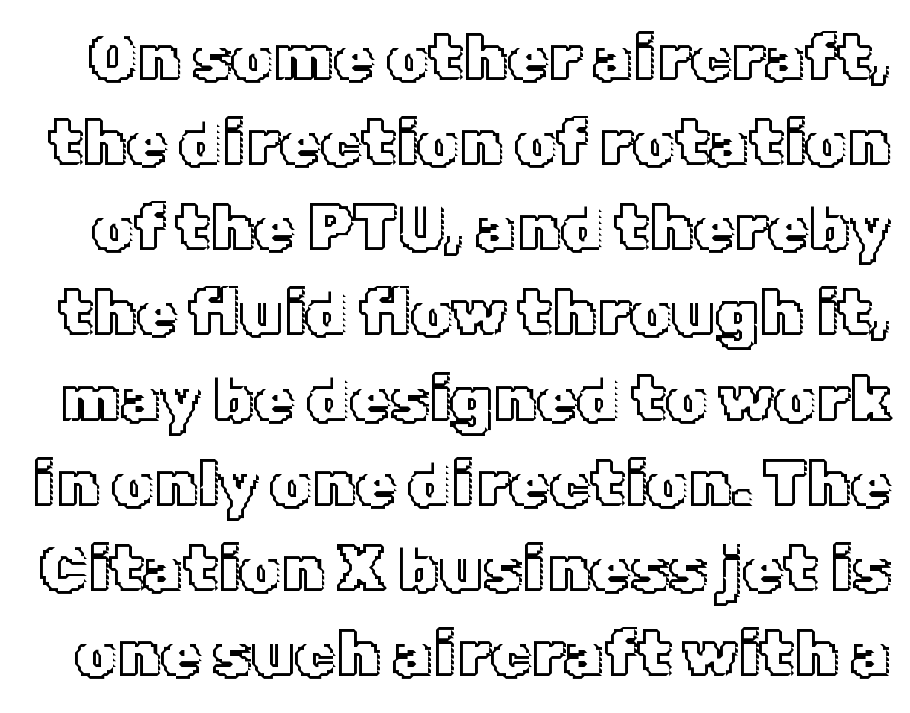
Q: Is the text italic (slanted)? A: No, it is upright.
Q: Is the text underlined? A: No.
Q: Is the spacing between letters normal or unusually wide? A: Normal.
Q: Is the spacing between lines tight, normal or loose? A: Normal.
Q: Width (condensed, normal, or wide)? A: Normal.
Q: x-height? A: Medium.
Q: Monospaced? A: No.
